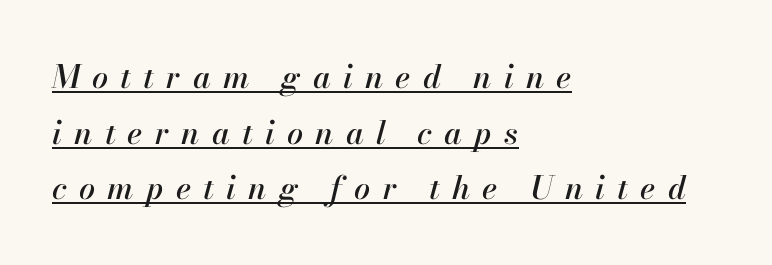
The image shows 32 px text type, italic (leaning right); set left-aligned, line spacing 1.74x, unusually wide letter spacing (+0.38 em), underlined; high stroke contrast and a small x-height.
